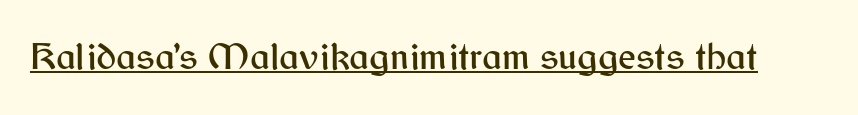
Examine the stroke ends and you'll find no serifs. Tracking here is standard; glyphs follow each other at the usual distance. Rendered with straight, roman letterforms. These characters rest on top of a visible drawn line.
